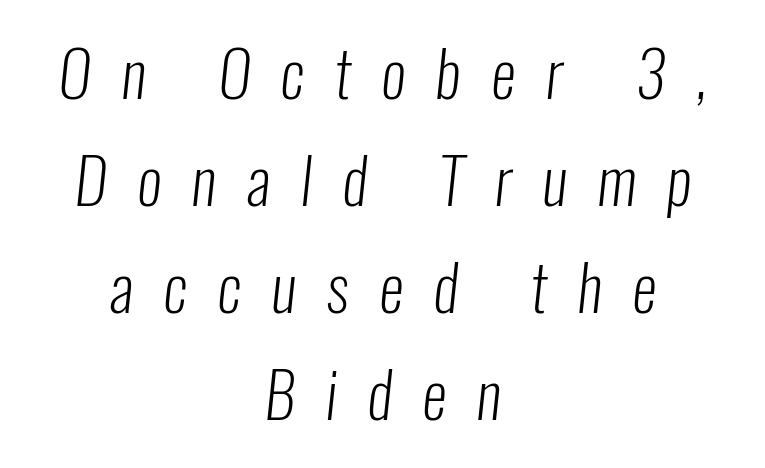
The designer left line spacing at the default. No word sits above an underline. Proportional: the letters do not fall into vertical columns. The font family rendered here belongs to the sans-serif group. Letters have the restrained weight of plain body copy at most.
